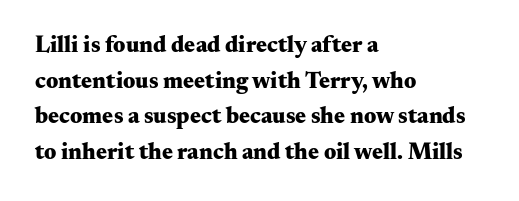
Is the block centered? No — it sits flush against the left margin. A full-strength bold gives these letters their thick strokes. The zone under the glyphs is completely vacant. This sample uses an upright cut, with every glyph sitting square on the baseline. The passage shown has conventional tracking throughout. The line-height multiplier appears to be the usual default.
